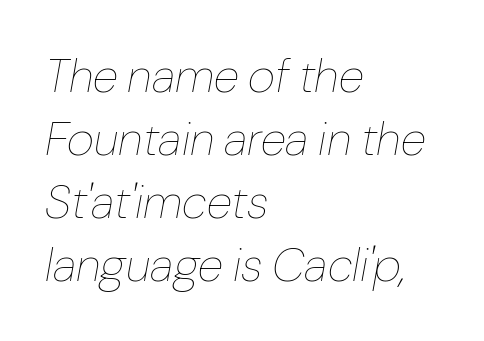
Any mark beneath the type? The region is blank. Do the characters align in a grid? No, the font is proportional. Compared with a centered layout, this one pins lines to the left instead. These glyphs show unthickened strokes, regular width or finer.
